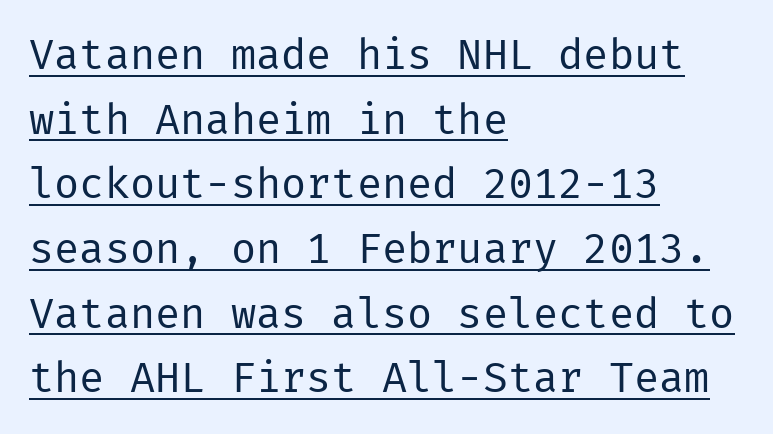
Q: Is the text bold? A: No.
Q: Is the text italic (slanted)? A: No, it is upright.
Q: Is the typeface a serif or a sans-serif typeface? A: Sans-serif.
Q: Is the text underlined? A: Yes.
Q: How is the paragraph aligned? A: Left-aligned.
Q: Is the spacing between letters normal or unusually wide? A: Normal.
Q: Is the spacing between lines tight, normal or loose? A: Normal.
Q: Width (condensed, normal, or wide)? A: Normal.
Q: Stroke contrast? A: Low.
Q: x-height? A: Medium.
